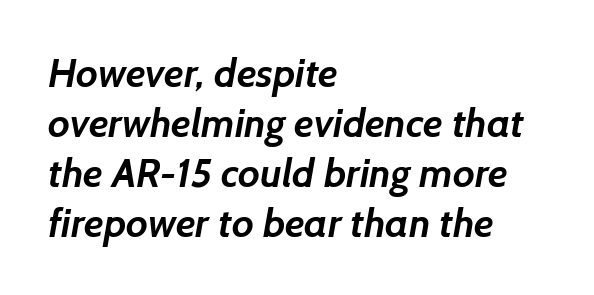
Q: Is the text bold? A: Yes.
Q: Is the typeface a serif or a sans-serif typeface? A: Sans-serif.
Q: Is the text underlined? A: No.
Q: How is the paragraph aligned? A: Left-aligned.
Q: Is the spacing between letters normal or unusually wide? A: Normal.
Q: Is the spacing between lines tight, normal or loose? A: Normal.
Q: Width (condensed, normal, or wide)? A: Normal.
Q: Stroke contrast? A: Low.
Q: x-height? A: Medium.
Q: Monospaced? A: No.
